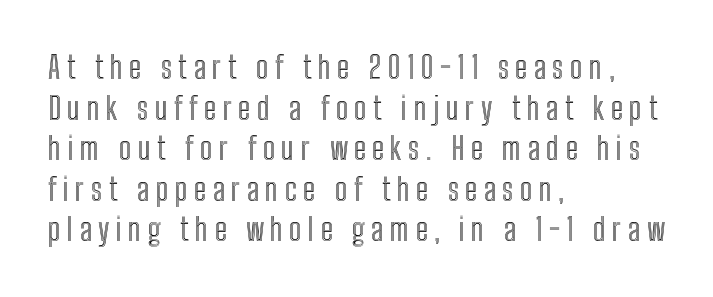
{"italic": "no", "width": "condensed", "x_height": "medium", "monospaced": "no", "underline": "no", "align": "left", "line_spacing": "normal", "line_spacing_ratio": 1.31, "letter_spacing": "wide", "letter_spacing_em": 0.21, "glyph_px": 31}
